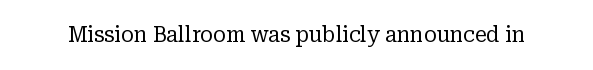
Q: Is the text bold? A: No.
Q: Is the text italic (slanted)? A: No, it is upright.
Q: Is the text underlined? A: No.
Q: Is the spacing between letters normal or unusually wide? A: Normal.
